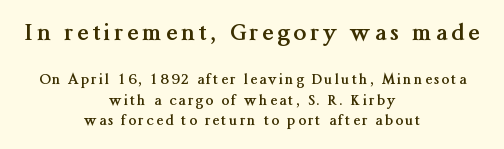
The image shows 23 px bold type, upright; set centered, normal line spacing (1.47x), not underlined; the first (top) block is 1.64x larger.
